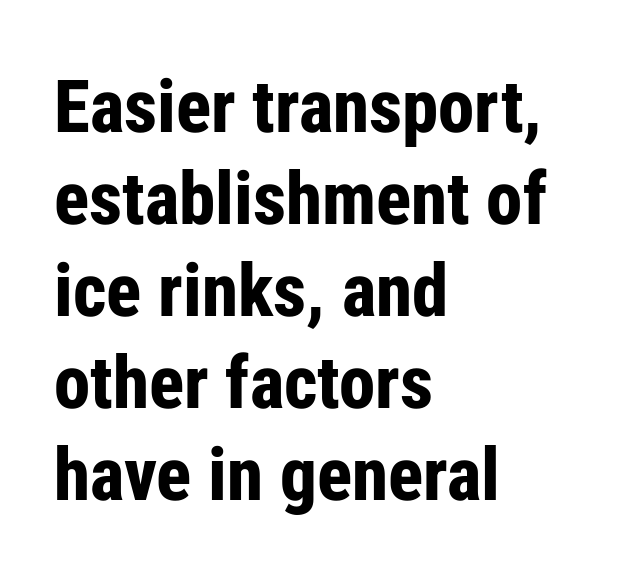
Q: Is the text bold? A: Yes.
Q: Is the text italic (slanted)? A: No, it is upright.
Q: Is the typeface a serif or a sans-serif typeface? A: Sans-serif.
Q: Is the text underlined? A: No.
Q: How is the paragraph aligned? A: Left-aligned.
Q: Is the spacing between letters normal or unusually wide? A: Normal.
Q: Is the spacing between lines tight, normal or loose? A: Normal.
Q: Width (condensed, normal, or wide)? A: Condensed.
Q: Stroke contrast? A: Low.
Q: x-height? A: Medium.
Q: Monospaced? A: No.
